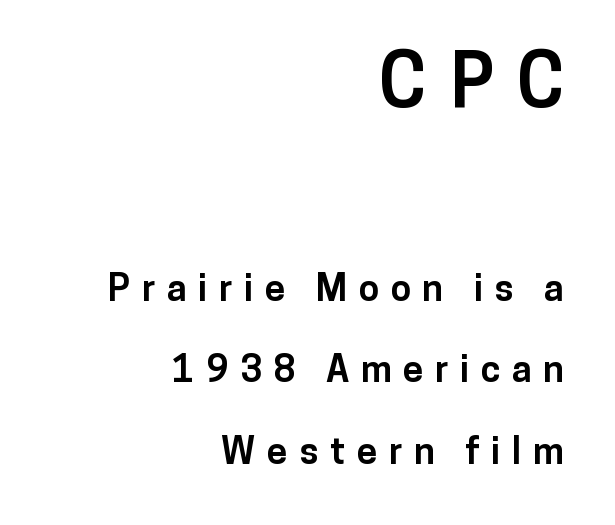
Q: Is the text bold? A: Yes.
Q: Is the text italic (slanted)? A: No, it is upright.
Q: Is the typeface a serif or a sans-serif typeface? A: Sans-serif.
Q: Is the text underlined? A: No.
Q: How is the paragraph aligned? A: Right-aligned.
Q: Is the spacing between letters normal or unusually wide? A: Unusually wide.
Q: Is the spacing between lines tight, normal or loose? A: Loose.
Q: Which block of text is set in a larger size, the first (top) or the second (bottom)? A: The first (top) one.
Q: Width (condensed, normal, or wide)? A: Normal.
Q: Stroke contrast? A: Low.
Q: x-height? A: Medium.
Q: Monospaced? A: No.
